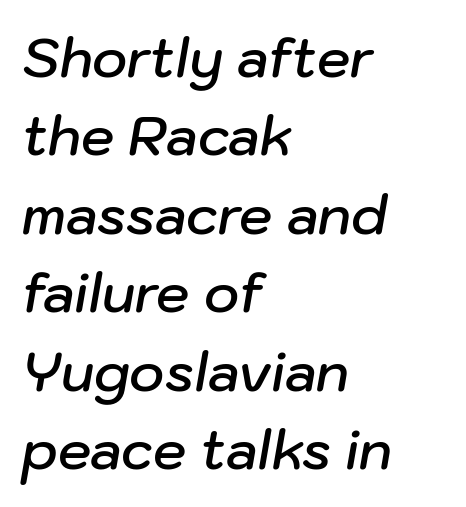
{"italic": "yes", "lean": "right", "slant_degrees": 10, "bold": "semi", "weight": "semibold", "width": "normal", "stroke_contrast": "low", "x_height": "medium", "monospaced": "no", "underline": "no", "align": "left", "line_spacing": "normal", "line_spacing_ratio": 1.48, "letter_spacing": "normal", "letter_spacing_em": 0.0, "glyph_px": 53}
